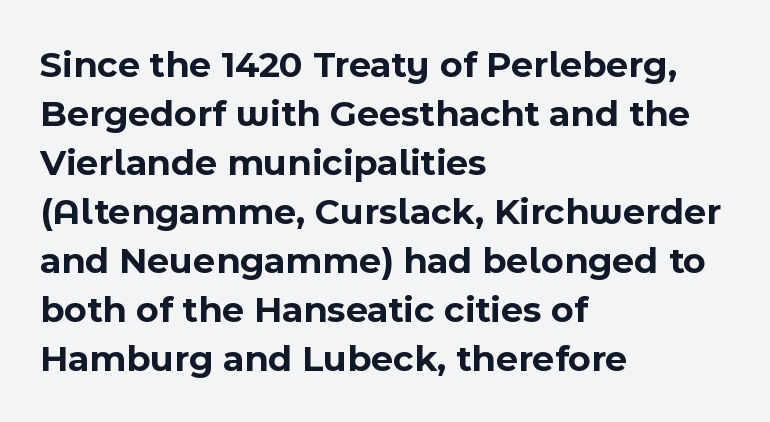
{"serif": "no", "italic": "no", "bold": "yes", "weight": "bold", "width": "normal", "x_height": "medium", "monospaced": "no", "underline": "no", "align": "left", "line_spacing": "normal", "line_spacing_ratio": 1.29, "letter_spacing": "normal", "letter_spacing_em": 0.0, "glyph_px": 38}
